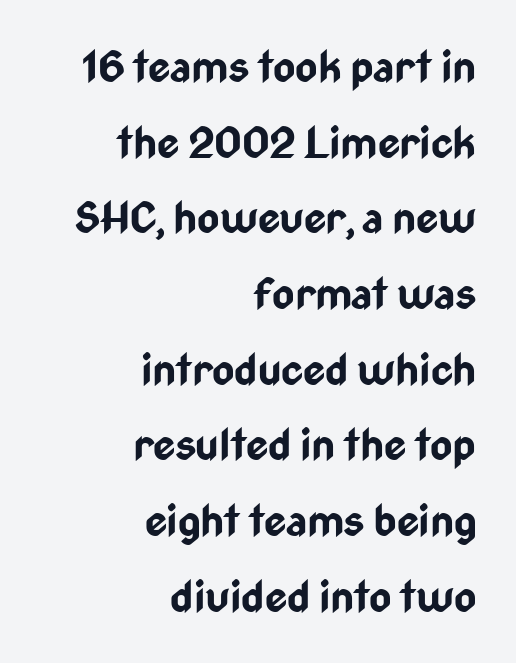
{"serif": "no", "italic": "no", "bold": "yes", "weight": "bold", "width": "condensed", "stroke_contrast": "low", "x_height": "medium", "monospaced": "no", "underline": "no", "align": "right", "line_spacing_ratio": 1.76, "letter_spacing": "normal", "letter_spacing_em": 0.0, "glyph_px": 43}
